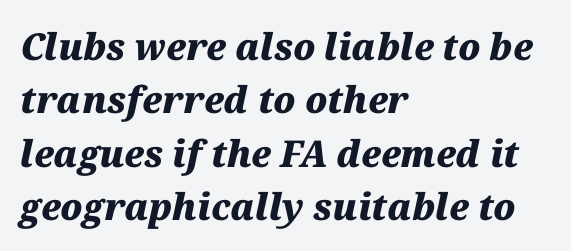
{"italic": "yes", "lean": "right", "slant_degrees": 12, "bold": "yes", "weight": "heavy", "width": "normal", "stroke_contrast": "medium", "x_height": "medium", "monospaced": "no", "underline": "no", "align": "left", "line_spacing": "normal", "line_spacing_ratio": 1.44, "letter_spacing": "normal", "letter_spacing_em": 0.0, "glyph_px": 37}
